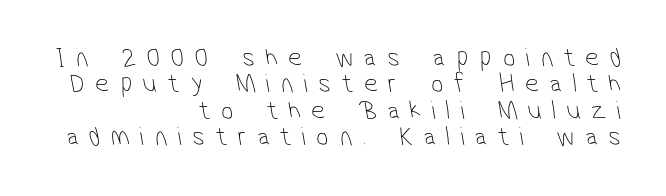
{"bold": "no", "underline": "no", "align": "right", "line_spacing": "tight", "line_spacing_ratio": 0.98, "letter_spacing": "wide", "letter_spacing_em": 0.4, "glyph_px": 27}
